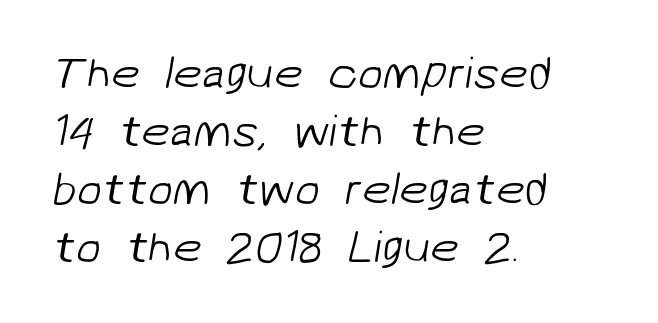
The image shows 46 px light sans-serif type; set left-aligned, normal line spacing (1.26x), normal letter spacing, not underlined; low stroke contrast and a medium x-height.
